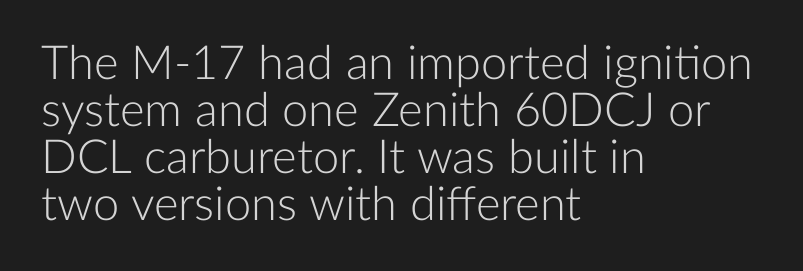
Q: Is the text bold? A: No.
Q: Is the text italic (slanted)? A: No, it is upright.
Q: Is the typeface a serif or a sans-serif typeface? A: Sans-serif.
Q: Is the text underlined? A: No.
Q: How is the paragraph aligned? A: Left-aligned.
Q: Is the spacing between letters normal or unusually wide? A: Normal.
Q: Is the spacing between lines tight, normal or loose? A: Tight.
Q: Width (condensed, normal, or wide)? A: Normal.
Q: Stroke contrast? A: Low.
Q: x-height? A: Medium.
Q: Monospaced? A: No.
